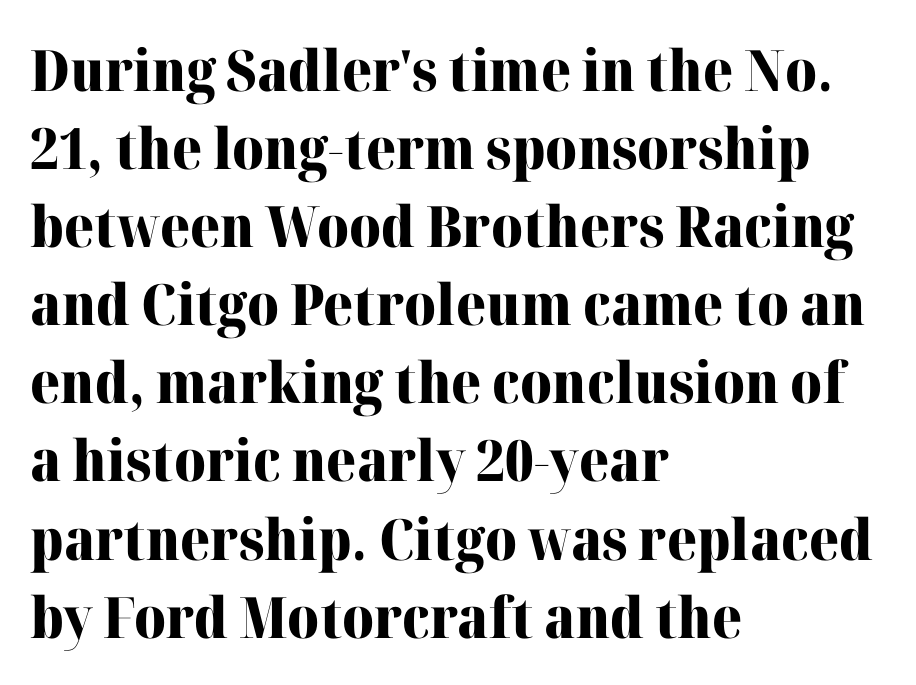
The rendering keeps characters at their native spacing. These lines are set flush left with a ragged right edge. Ascenders rise straight up at ninety degrees. Successive baselines arrive at the customary interval. Students, this is bold: see how much ink each stroke carries.
